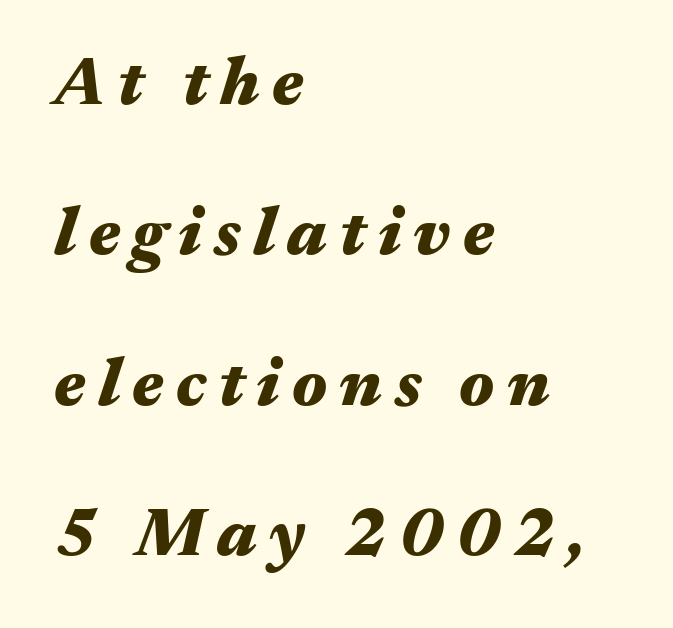
Q: Is the text bold? A: Yes.
Q: Is the text italic (slanted)? A: Yes, it leans right by about 17 degrees.
Q: Is the text underlined? A: No.
Q: How is the paragraph aligned? A: Left-aligned.
Q: Is the spacing between lines tight, normal or loose? A: Loose.
Q: Width (condensed, normal, or wide)? A: Wide.
Q: Stroke contrast? A: Medium.
Q: x-height? A: Medium.
Q: Monospaced? A: No.
